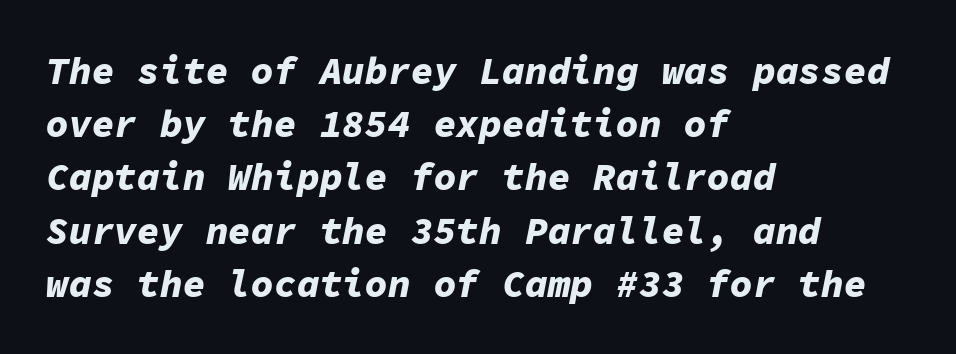
Q: Is the text bold? A: Yes.
Q: Is the text italic (slanted)? A: Yes, it leans right by about 11 degrees.
Q: Is the text underlined? A: No.
Q: How is the paragraph aligned? A: Left-aligned.
Q: Is the spacing between letters normal or unusually wide? A: Normal.
Q: Is the spacing between lines tight, normal or loose? A: Normal.
Q: Width (condensed, normal, or wide)? A: Normal.
Q: Stroke contrast? A: Low.
Q: x-height? A: Medium.
Q: Monospaced? A: Yes.
